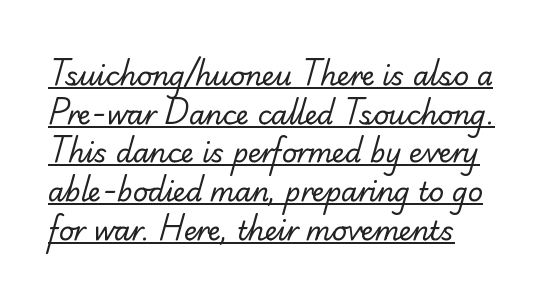
Underlining? Definitely there. The weight tops out at a normal text grade. The paragraph has a hard left edge and a soft right edge. Each new line begins a customary step beneath the previous one.
